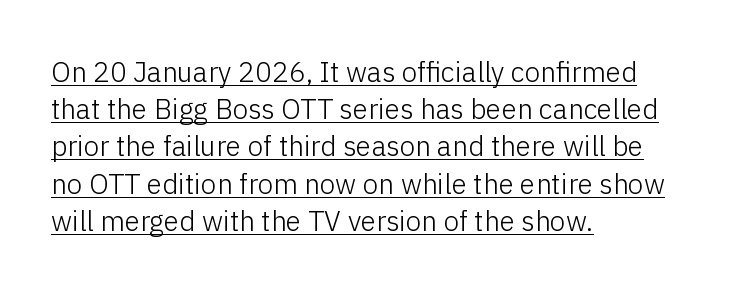
The image shows 28 px light sans-serif type, upright; set left-aligned, normal line spacing (1.33x), normal letter spacing, underlined; low stroke contrast and a medium x-height.
